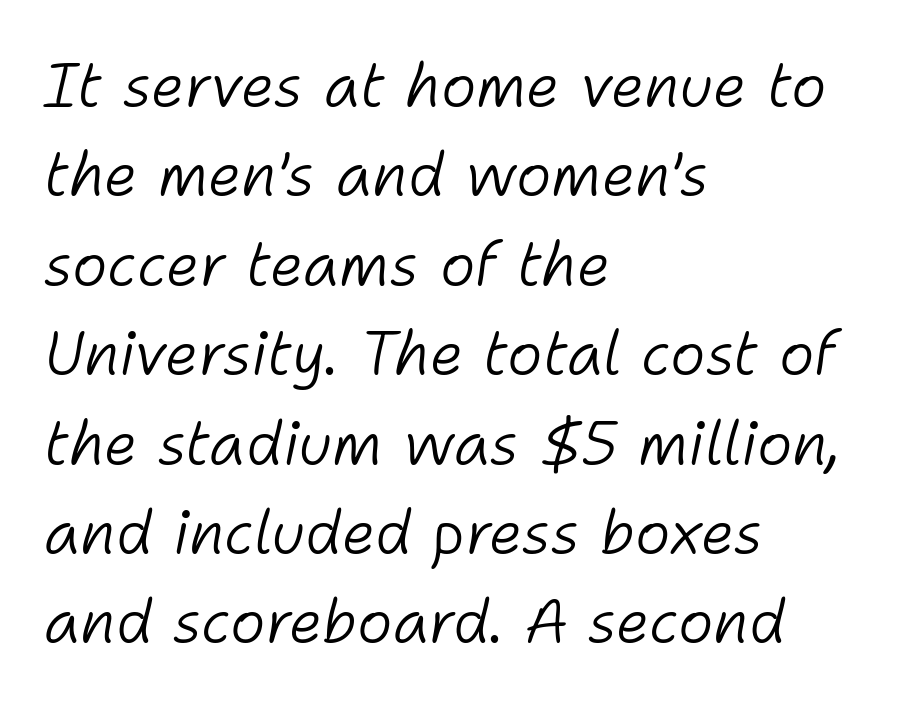
Words appear dense and cohesive because spacing is normal. The rag falls on the right side of this text block. The glyphs are unaccompanied by any horizontal stroke below them. These lines were composed using italics. This sample has the flowing, uneven cadence of proportional lettering.
